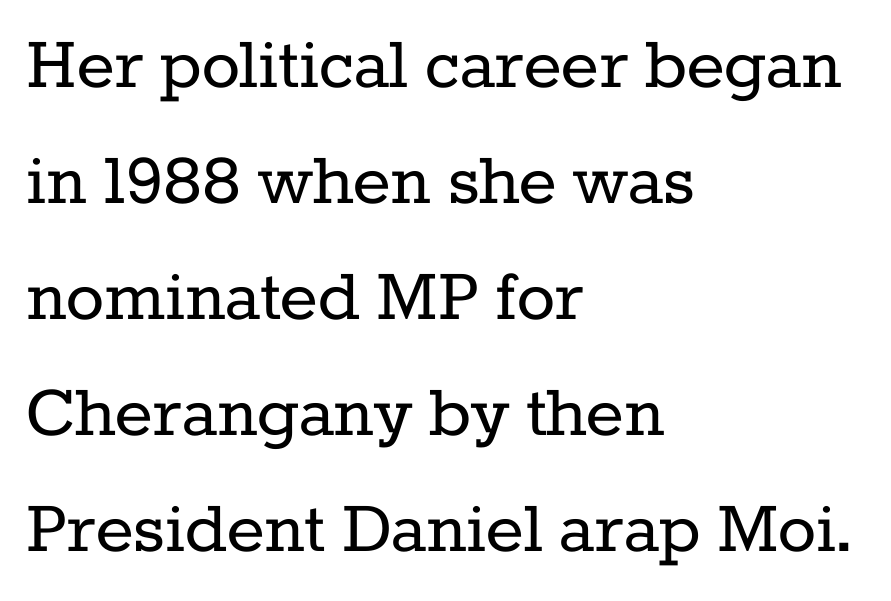
The image shows 80 px regular-weight serif type, upright; set left-aligned, normal line spacing (1.45x), normal letter spacing, not underlined; low stroke contrast and a medium x-height.
